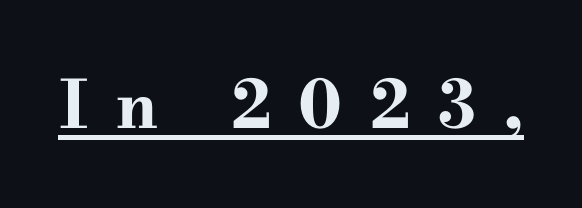
{"serif": "yes", "italic": "no", "bold": "yes", "weight": "bold", "width": "wide", "stroke_contrast": "high", "x_height": "small", "monospaced": "no", "underline": "yes", "letter_spacing": "wide", "letter_spacing_em": 0.42, "glyph_px": 66}
